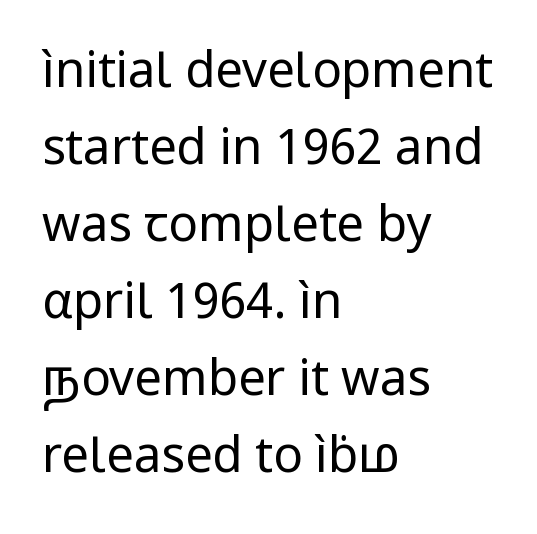
Short and long lines alike share a common starting point at left. A typesetter would mark this as roman, not italic. Weight: regular or lighter. The lines sit at an ordinary, default distance from one another. These lines are rendered in a variable-pitch font. In terms of letterform style, serifs are entirely absent.
